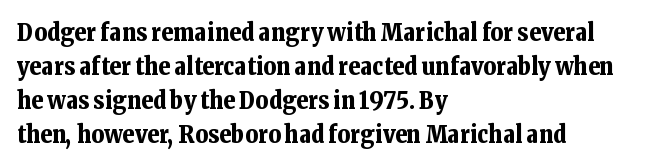
{"italic": "no", "bold": "yes", "underline": "no", "align": "left", "line_spacing": "normal", "line_spacing_ratio": 1.42, "letter_spacing": "normal", "letter_spacing_em": 0.0, "glyph_px": 24}
